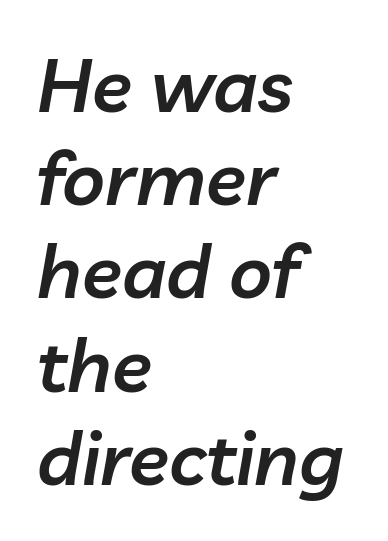
{"italic": "yes", "lean": "right", "slant_degrees": 10, "bold": "semi", "weight": "semibold", "width": "normal", "stroke_contrast": "low", "x_height": "medium", "monospaced": "no", "underline": "no", "align": "left", "line_spacing": "normal", "line_spacing_ratio": 1.26, "letter_spacing": "normal", "letter_spacing_em": 0.0, "glyph_px": 74}
